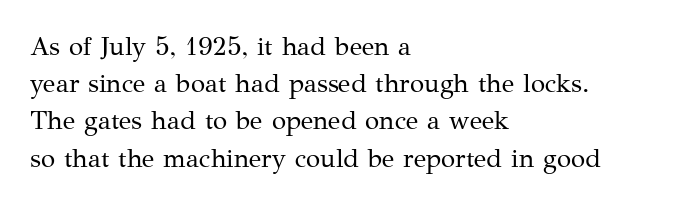
Q: Is the text bold? A: No.
Q: Is the text italic (slanted)? A: No, it is upright.
Q: Is the text underlined? A: No.
Q: How is the paragraph aligned? A: Left-aligned.
Q: Is the spacing between letters normal or unusually wide? A: Normal.
Q: Is the spacing between lines tight, normal or loose? A: Normal.
